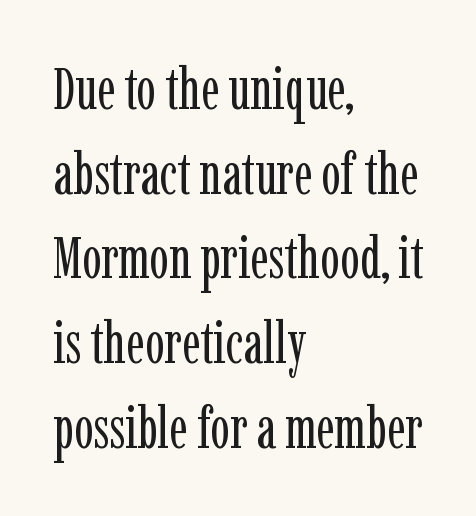
Classification — serif. Visually the block forms a straight wall on the left and a jagged coastline on the right. The zone under the glyphs is completely vacant. Leading matches the norm, producing a regular column.
